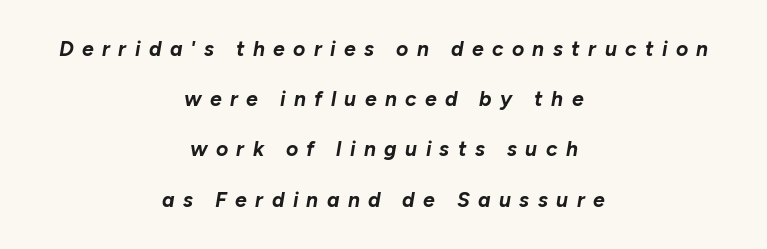
Q: Is the text bold? A: Yes.
Q: Is the text italic (slanted)? A: Yes, it leans right by about 10 degrees.
Q: Is the text underlined? A: No.
Q: How is the paragraph aligned? A: Centered.
Q: Is the spacing between letters normal or unusually wide? A: Unusually wide.
Q: Is the spacing between lines tight, normal or loose? A: Loose.
